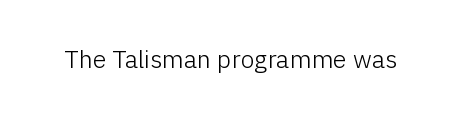
The image shows 25 px text type, upright; set normal letter spacing, not underlined.
